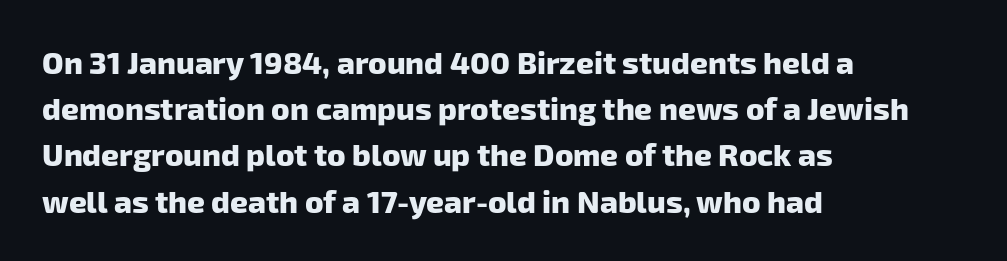
The image shows 31 px heavy sans-serif type; set left-aligned, normal line spacing (1.49x), normal letter spacing, not underlined; low stroke contrast and a medium x-height.
